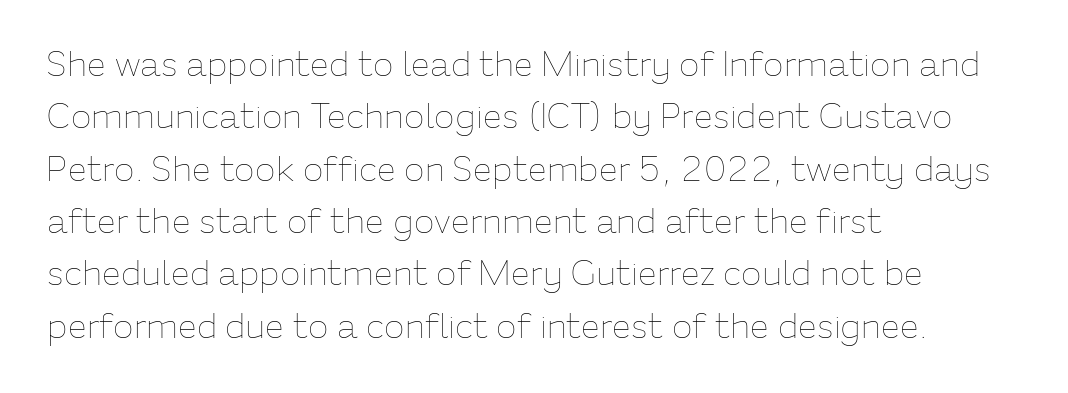
What's the leading like? Ordinary, nothing unusual. Ink coverage per letter is moderate at most. The rendering keeps characters at their native spacing. The passage shown is typed in a proportional face where columns would drift. The rag falls on the right side of this text block. Decoration check: the copy has no underline.
